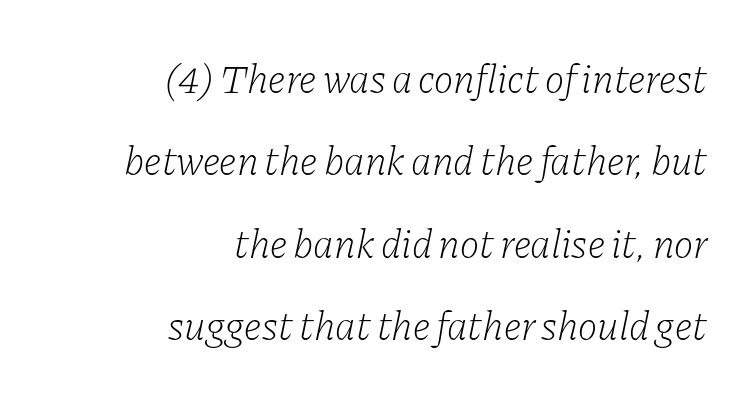
Q: Is the text bold? A: No.
Q: Is the text italic (slanted)? A: Yes, it leans right by about 11 degrees.
Q: Is the typeface a serif or a sans-serif typeface? A: Serif.
Q: Is the text underlined? A: No.
Q: How is the paragraph aligned? A: Right-aligned.
Q: Is the spacing between letters normal or unusually wide? A: Normal.
Q: Is the spacing between lines tight, normal or loose? A: Loose.
Q: Width (condensed, normal, or wide)? A: Normal.
Q: Stroke contrast? A: Low.
Q: x-height? A: Medium.
Q: Monospaced? A: No.
